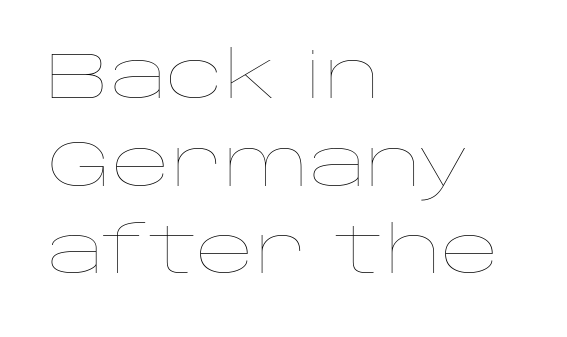
The image shows 64 px thin, wide type, upright; set left-aligned, normal line spacing (1.37x), normal letter spacing, not underlined; low stroke contrast and a large x-height.
